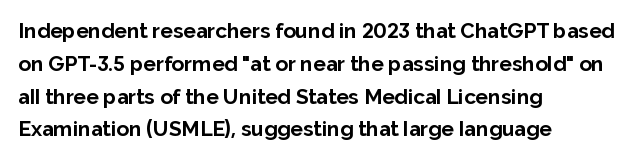
The image shows 21 px bold type, upright; set left-aligned, normal line spacing (1.56x), normal letter spacing, not underlined.
